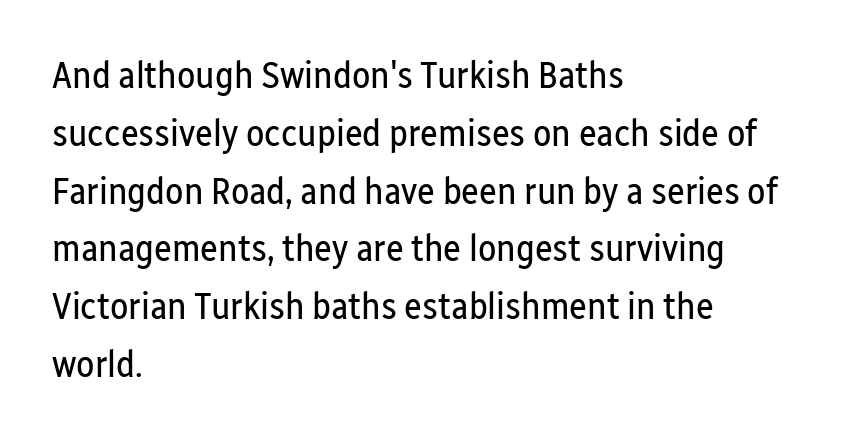
Q: Is the text bold? A: No.
Q: Is the text italic (slanted)? A: No, it is upright.
Q: Is the typeface a serif or a sans-serif typeface? A: Sans-serif.
Q: Is the text underlined? A: No.
Q: How is the paragraph aligned? A: Left-aligned.
Q: Is the spacing between letters normal or unusually wide? A: Normal.
Q: Is the spacing between lines tight, normal or loose? A: Normal.
Q: Width (condensed, normal, or wide)? A: Condensed.
Q: Stroke contrast? A: Low.
Q: x-height? A: Medium.
Q: Monospaced? A: No.
